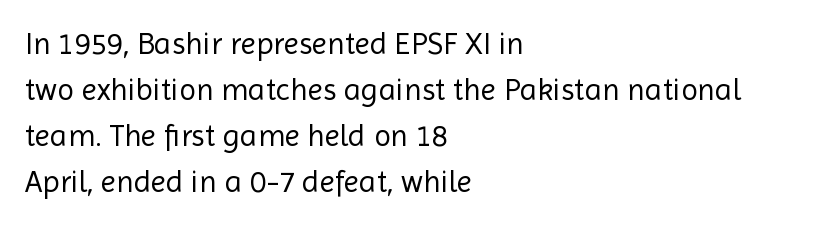
{"serif": "no", "italic": "no", "bold": "no", "weight": "regular", "width": "normal", "x_height": "medium", "monospaced": "no", "underline": "no", "align": "left", "line_spacing": "normal", "line_spacing_ratio": 1.48, "letter_spacing": "normal", "letter_spacing_em": 0.0, "glyph_px": 31}
